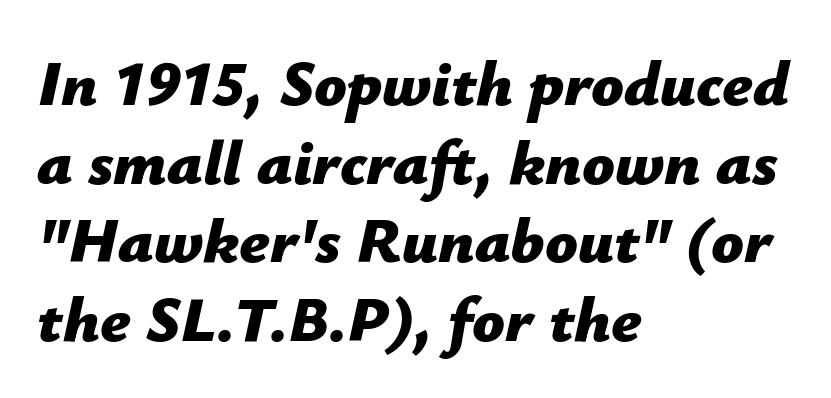
Q: Is the text bold? A: Yes.
Q: Is the text italic (slanted)? A: Yes, it leans right by about 12 degrees.
Q: Is the text underlined? A: No.
Q: How is the paragraph aligned? A: Left-aligned.
Q: Is the spacing between letters normal or unusually wide? A: Normal.
Q: Width (condensed, normal, or wide)? A: Normal.
Q: Stroke contrast? A: Low.
Q: x-height? A: Medium.
Q: Monospaced? A: No.
